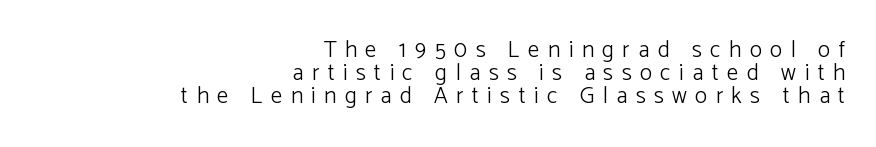
Q: Is the text bold? A: No.
Q: Is the text italic (slanted)? A: No, it is upright.
Q: Is the text underlined? A: No.
Q: How is the paragraph aligned? A: Right-aligned.
Q: Is the spacing between letters normal or unusually wide? A: Unusually wide.
Q: Is the spacing between lines tight, normal or loose? A: Tight.
